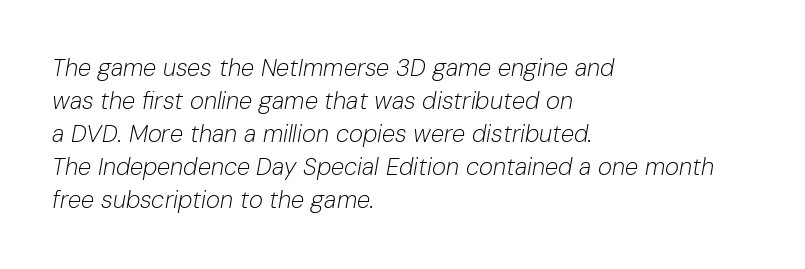
Q: Is the text bold? A: No.
Q: Is the text italic (slanted)? A: Yes, it leans right by about 10 degrees.
Q: Is the text underlined? A: No.
Q: How is the paragraph aligned? A: Left-aligned.
Q: Is the spacing between letters normal or unusually wide? A: Normal.
Q: Is the spacing between lines tight, normal or loose? A: Normal.
